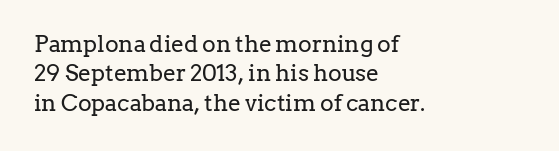
{"italic": "no", "bold": "no", "underline": "no", "align": "left", "line_spacing": "normal", "line_spacing_ratio": 1.28, "letter_spacing": "normal", "letter_spacing_em": 0.0, "glyph_px": 23}
